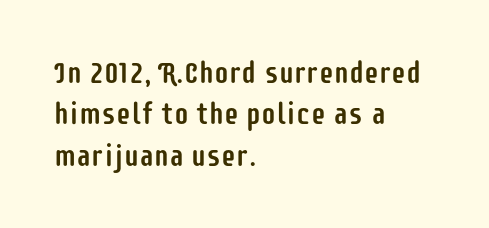
Nope, not italic — everything's standing straight. This rendering features lettering with no underline. Does extra space separate the letters? No, they use regular spacing. Regarding serifs, this sample does without them. The letters advance in unequal steps, a hallmark of proportional type. The compositor pushed each line to the left boundary.
